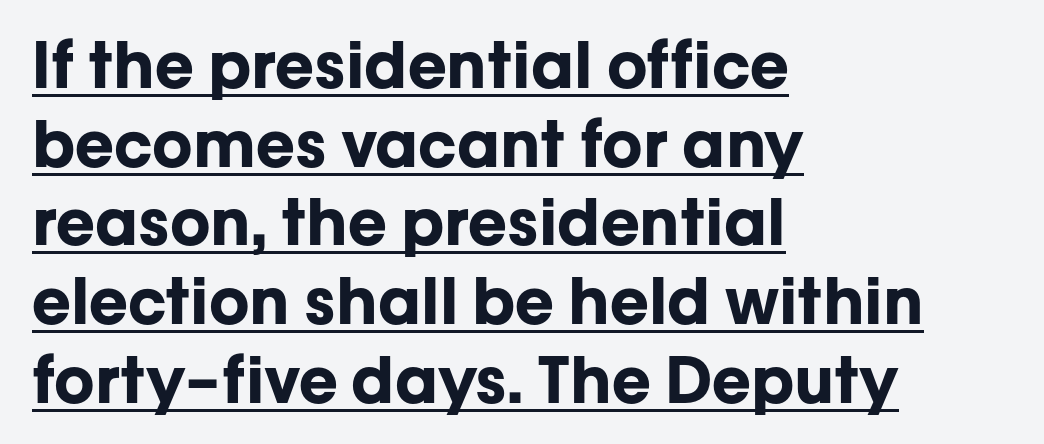
{"serif": "no", "italic": "no", "bold": "yes", "weight": "bold", "width": "normal", "stroke_contrast": "low", "x_height": "medium", "monospaced": "no", "underline": "yes", "align": "left", "line_spacing_ratio": 1.23, "letter_spacing": "normal", "letter_spacing_em": 0.0, "glyph_px": 64}
